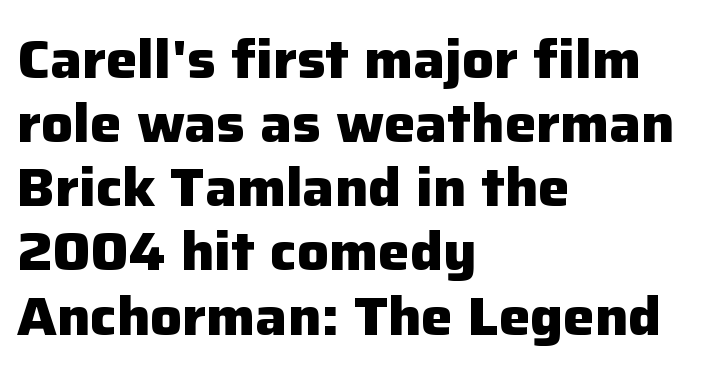
It's the straight-up-and-down kind of type. Strokes here are thick enough to call this a true bold. Typographically, this falls in the sans-serif category. Spacing verdict: proportional, widths tailored to each character. The specimen omits any rule beneath the text block's lines. The rag falls on the right side of this text block.
